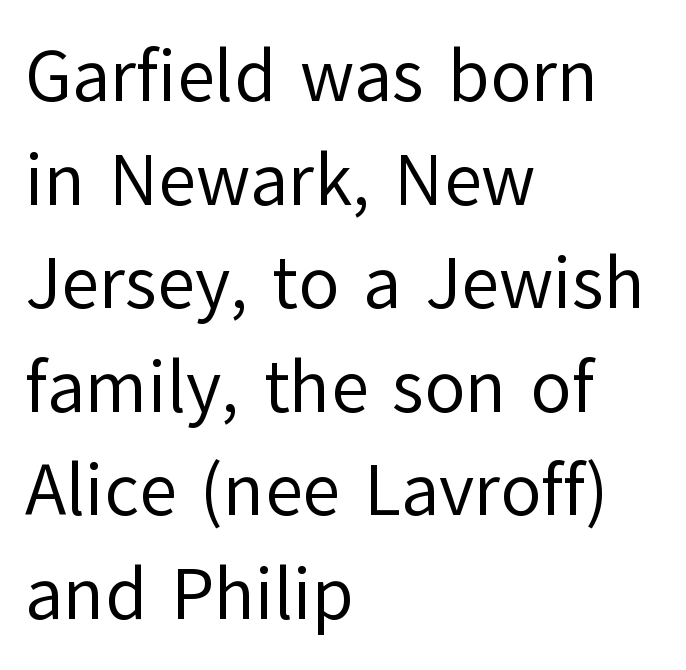
Q: Is the text bold? A: No.
Q: Is the text italic (slanted)? A: No, it is upright.
Q: Is the typeface a serif or a sans-serif typeface? A: Sans-serif.
Q: Is the text underlined? A: No.
Q: How is the paragraph aligned? A: Left-aligned.
Q: Is the spacing between letters normal or unusually wide? A: Normal.
Q: Is the spacing between lines tight, normal or loose? A: Normal.
Q: Width (condensed, normal, or wide)? A: Normal.
Q: Stroke contrast? A: Low.
Q: x-height? A: Medium.
Q: Monospaced? A: No.
